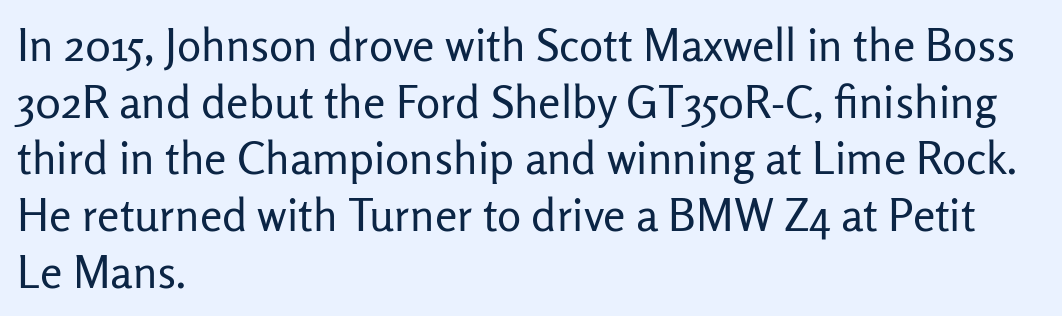
{"serif": "no", "italic": "no", "bold": "no", "weight": "regular", "width": "normal", "stroke_contrast": "low", "x_height": "medium", "monospaced": "no", "underline": "no", "align": "left", "line_spacing": "normal", "line_spacing_ratio": 1.26, "letter_spacing": "normal", "letter_spacing_em": 0.0, "glyph_px": 45}
